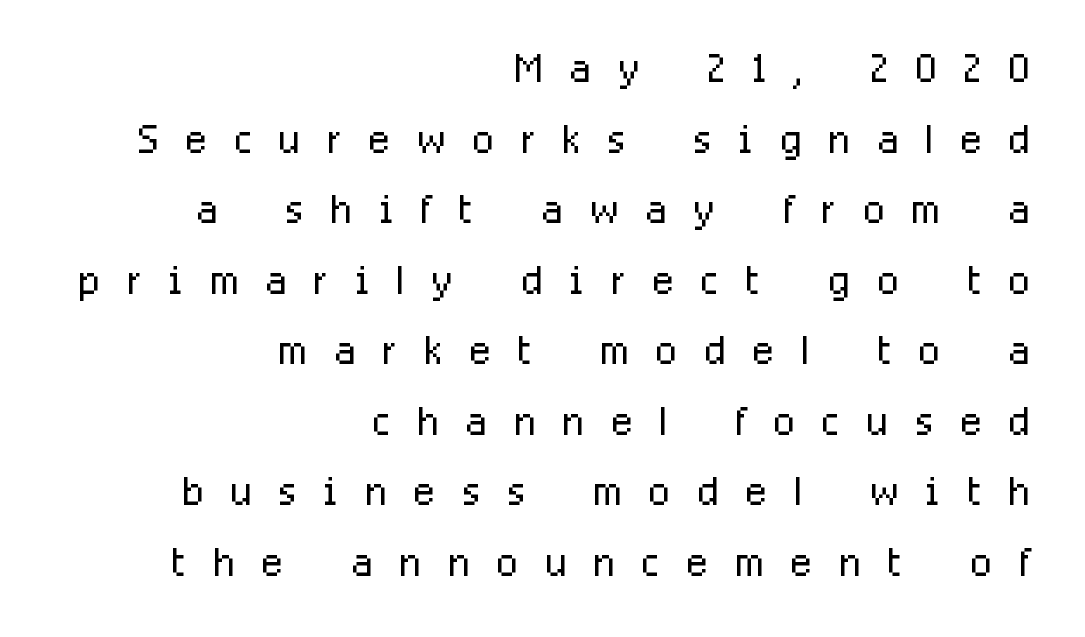
The type family on display is of the sans-serif kind. Proportional: the letters do not fall into vertical columns. The designer left line spacing at the default. The type is letterspaced generously, with wide tracking. These lines are set flush right with a ragged left edge. Is the type heavy? It reads as light-to-regular instead.
